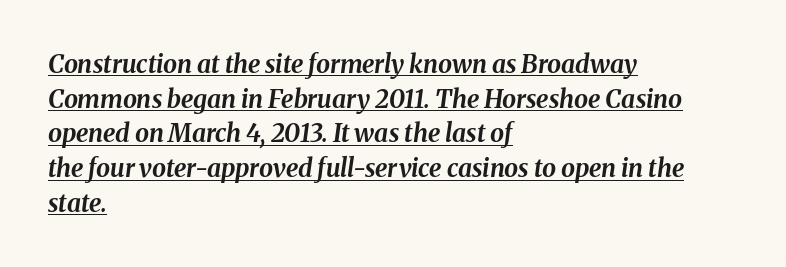
The image shows 25 px bold type, italic (leaning right); set left-aligned, normal line spacing (1.39x), normal letter spacing, underlined.
